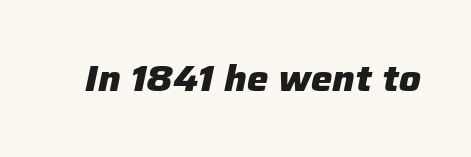
The image shows 36 px heavy type, italic (leaning right); set normal letter spacing, not underlined; low stroke contrast and a medium x-height.
